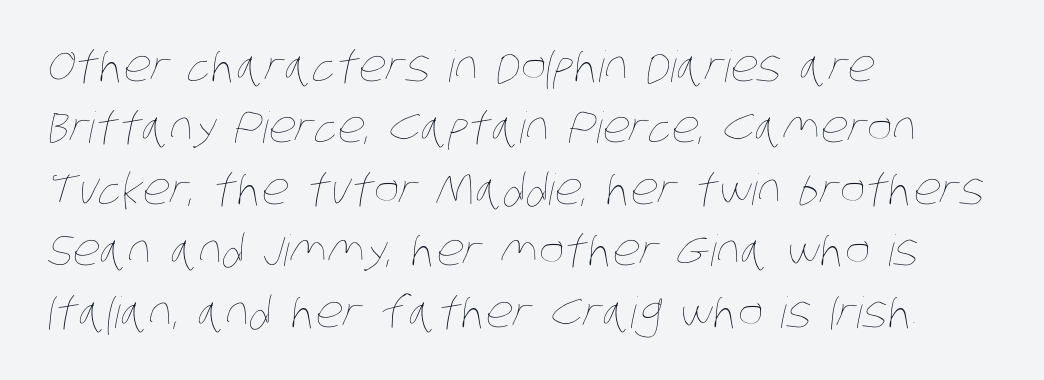
The rendering uses natural spacing where letterforms have individual widths. Reading down the column, the eye jumps a familiar distance to each next line. Glance below the letters and you will spot only blank space. The passage shown has conventional tracking throughout. A student would call this left alignment; a typographer would say flush left, rag right. Vertical stems look standard width or narrower in stroke.
